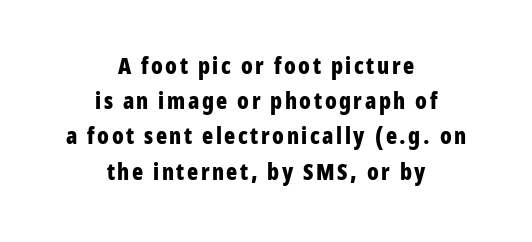
Q: Is the text bold? A: Yes.
Q: Is the text italic (slanted)? A: No, it is upright.
Q: Is the text underlined? A: No.
Q: How is the paragraph aligned? A: Centered.
Q: Is the spacing between lines tight, normal or loose? A: Normal.
